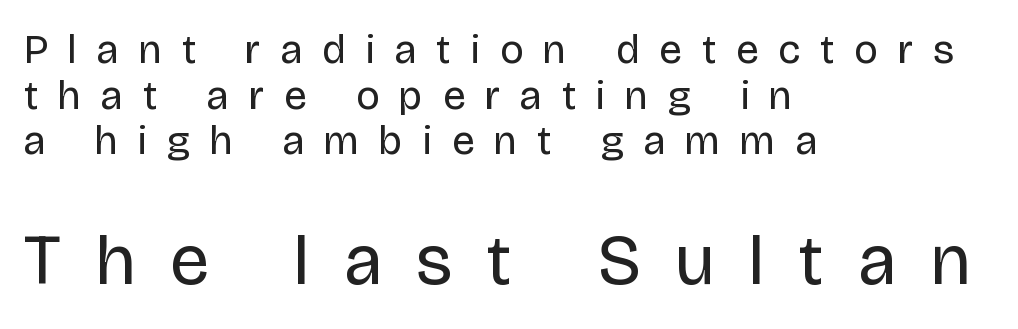
{"serif": "no", "italic": "no", "bold": "no", "weight": "regular", "width": "normal", "stroke_contrast": "low", "x_height": "large", "monospaced": "no", "underline": "no", "align": "left", "line_spacing": "tight", "line_spacing_ratio": 1.11, "letter_spacing": "wide", "letter_spacing_em": 0.49, "larger_block": "second", "size_ratio": 1.73, "glyph_px": 71}
